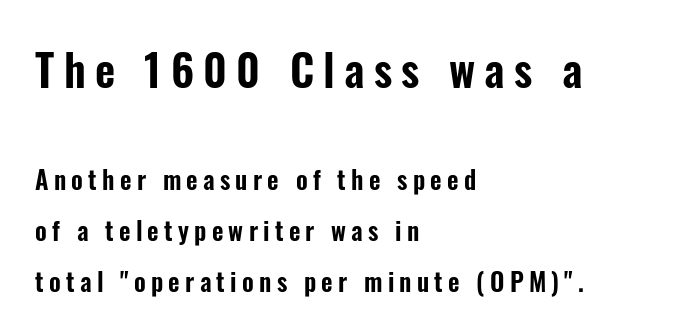
Q: Is the text italic (slanted)? A: No, it is upright.
Q: Is the typeface a serif or a sans-serif typeface? A: Sans-serif.
Q: Is the text underlined? A: No.
Q: How is the paragraph aligned? A: Left-aligned.
Q: Is the spacing between letters normal or unusually wide? A: Unusually wide.
Q: Is the spacing between lines tight, normal or loose? A: Loose.
Q: Which block of text is set in a larger size, the first (top) or the second (bottom)? A: The first (top) one.
Q: Width (condensed, normal, or wide)? A: Condensed.
Q: Stroke contrast? A: Low.
Q: x-height? A: Medium.
Q: Monospaced? A: No.
